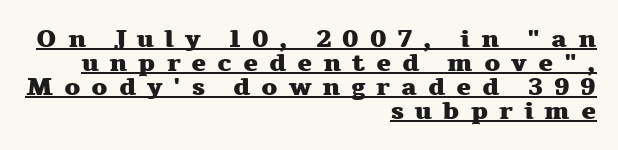
Cramped leading. Does the weight exceed regular? Yes, all the way to bold. Upright lettering throughout. Display-style spreading of the glyphs; the letterfit is very open. Horizontal alignment here is rightward, an uncommon choice for prose. Beneath each row of characters lies a ruled line.
